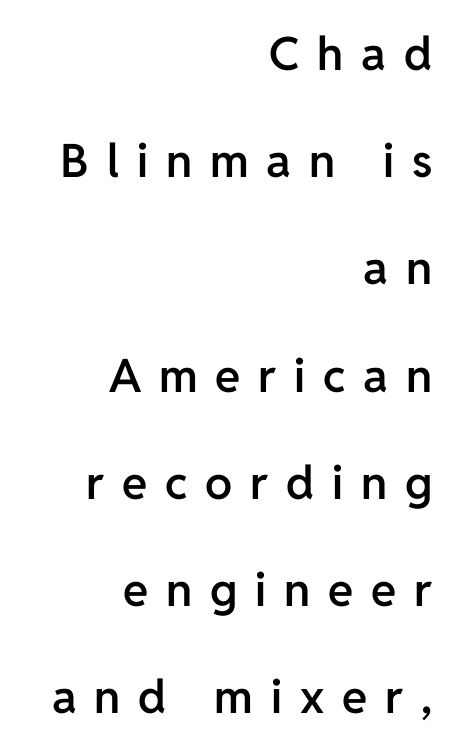
{"serif": "no", "italic": "no", "bold": "semi", "weight": "semibold", "width": "normal", "stroke_contrast": "low", "x_height": "medium", "monospaced": "no", "underline": "no", "align": "right", "line_spacing": "loose", "line_spacing_ratio": 2.33, "letter_spacing": "wide", "letter_spacing_em": 0.39, "glyph_px": 46}
